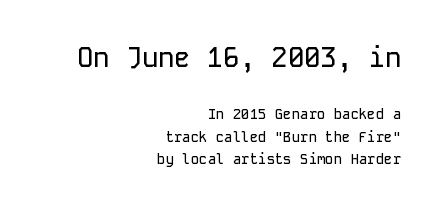
{"italic": "no", "underline": "no", "align": "right", "line_spacing": "normal", "line_spacing_ratio": 1.61, "letter_spacing": "normal", "letter_spacing_em": 0.0, "larger_block": "first", "size_ratio": 1.93, "glyph_px": 27}
